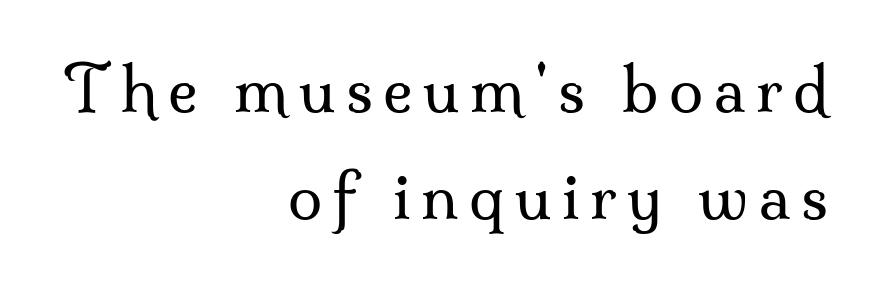
Note the varied advance widths — an 'i' is clearly narrower than an 'm'. The font sits on the lighter half of the weight spectrum, regular included. I'd call this a serif setting — the letters wear small feet. Horizontal alignment here is rightward, an uncommon choice for prose. Letters rest on an invisible, unmarked baseline. If you drew a line through each stem, it would be perfectly vertical.
